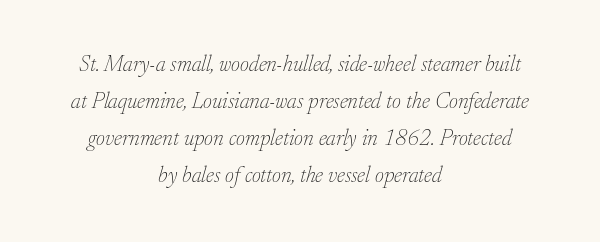
Look at the tracking — it's just the regular setting, nothing added. The rows are spaced the way most documents space them. The whole block is typeset with a tilt. Descenders are the only things crossing below the line. This rendering uses center alignment, leaving both contours irregular but symmetric. The strokes are not fattened; the text isn't bold.
